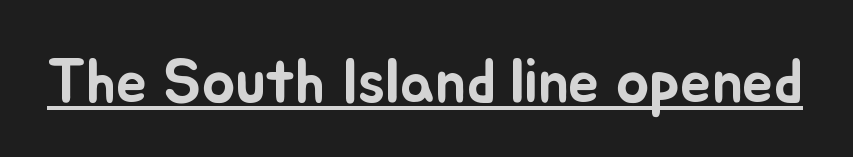
{"italic": "no", "width": "normal", "stroke_contrast": "low", "x_height": "small", "monospaced": "no", "underline": "yes", "letter_spacing": "normal", "letter_spacing_em": 0.0, "glyph_px": 62}
